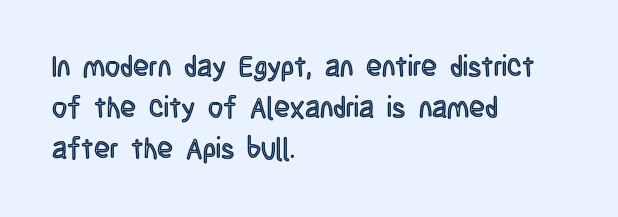
Q: Is the text italic (slanted)? A: No, it is upright.
Q: Is the text underlined? A: No.
Q: How is the paragraph aligned? A: Left-aligned.
Q: Is the spacing between letters normal or unusually wide? A: Normal.
Q: Is the spacing between lines tight, normal or loose? A: Normal.
Q: Width (condensed, normal, or wide)? A: Condensed.
Q: x-height? A: Large.
Q: Monospaced? A: No.
